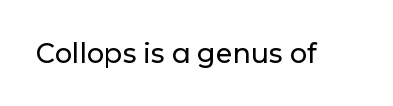
The image shows 27 px text type, upright; set normal letter spacing, not underlined.
